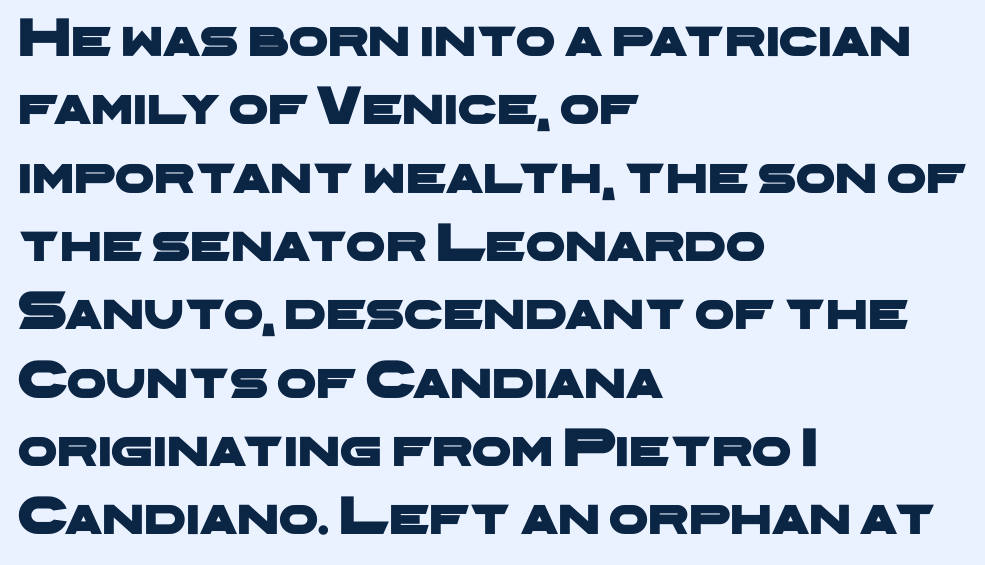
Q: Is the typeface a serif or a sans-serif typeface? A: Sans-serif.
Q: Is the text underlined? A: No.
Q: How is the paragraph aligned? A: Left-aligned.
Q: Is the spacing between letters normal or unusually wide? A: Normal.
Q: Width (condensed, normal, or wide)? A: Wide.
Q: Stroke contrast? A: Low.
Q: x-height? A: Medium.
Q: Monospaced? A: No.
